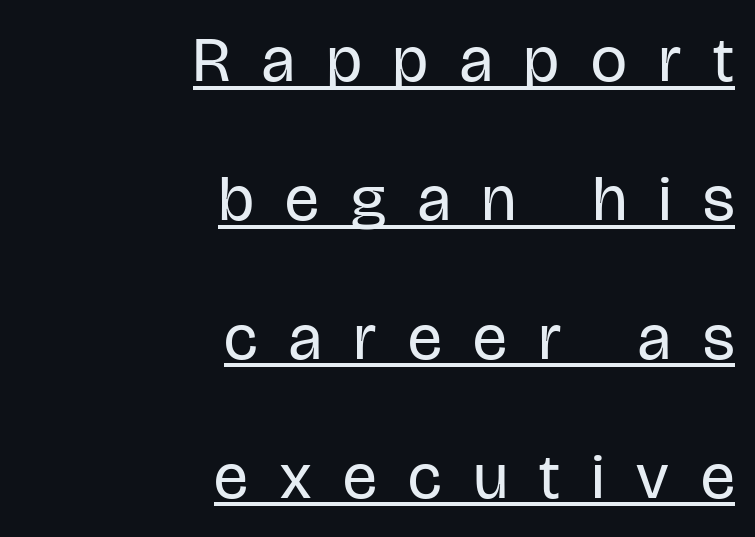
The image shows 64 px regular-weight, condensed sans-serif type, upright; set right-aligned, loose line spacing (2.17x), unusually wide letter spacing (+0.5 em), underlined; low stroke contrast and a large x-height.
